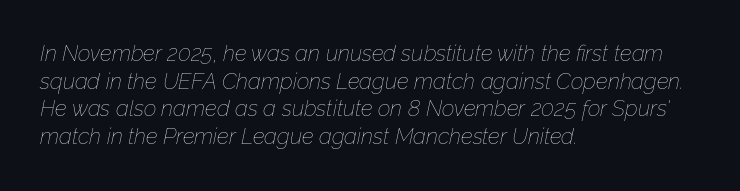
The image shows 22 px text type, italic (leaning right); set left-aligned, normal line spacing (1.26x), normal letter spacing, not underlined.
